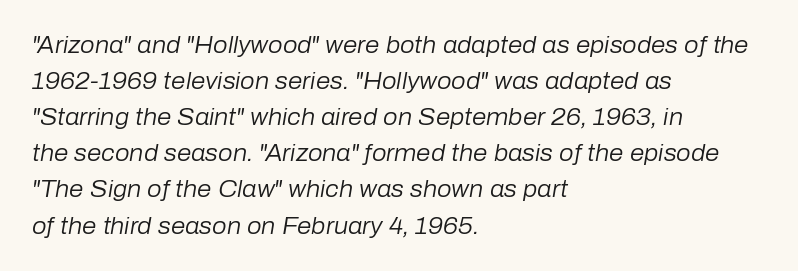
{"italic": "yes", "lean": "right", "slant_degrees": 10, "bold": "no", "underline": "no", "align": "left", "line_spacing": "normal", "line_spacing_ratio": 1.57, "letter_spacing": "normal", "letter_spacing_em": 0.0, "glyph_px": 23}
